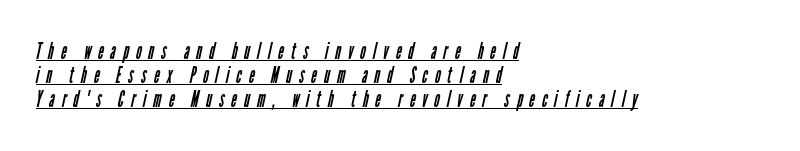
The image shows 24 px text type; set left-aligned, tight line spacing (1.01x), unusually wide letter spacing (+0.3 em), underlined.
